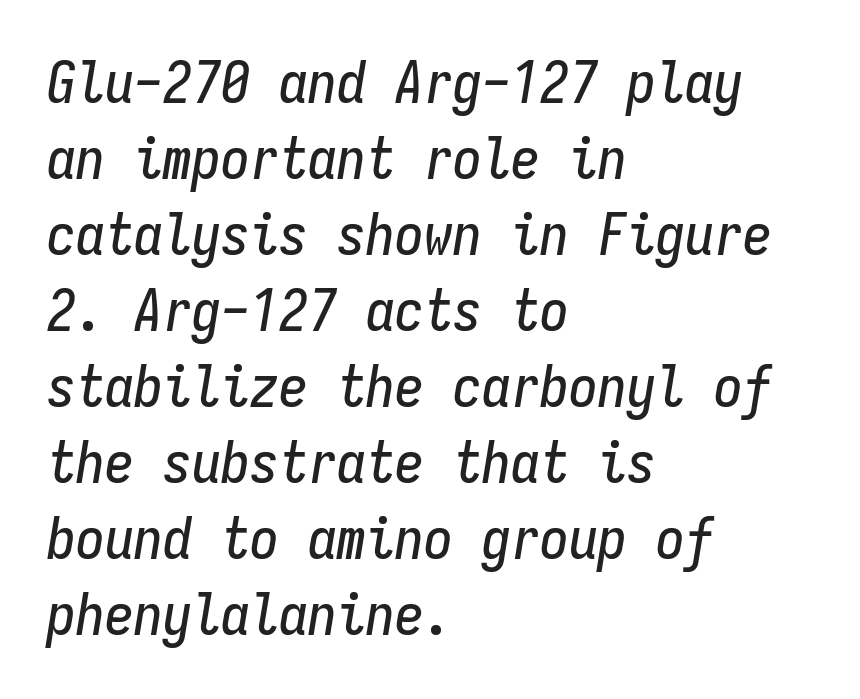
{"italic": "yes", "lean": "right", "slant_degrees": 9, "width": "condensed", "stroke_contrast": "low", "x_height": "medium", "monospaced": "yes", "underline": "no", "align": "left", "line_spacing": "normal", "line_spacing_ratio": 1.31, "letter_spacing": "normal", "letter_spacing_em": 0.0, "glyph_px": 58}
